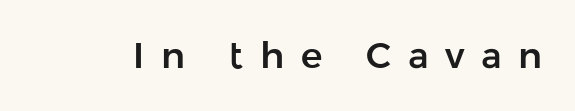
Note the varied advance widths — an 'i' is clearly narrower than an 'm'. The area under the type is left untouched. Serif or sans? Sans — the stroke terminals are bare. Glyph-to-glyph distance is far greater than everyday printed text. Posture: vertical.
